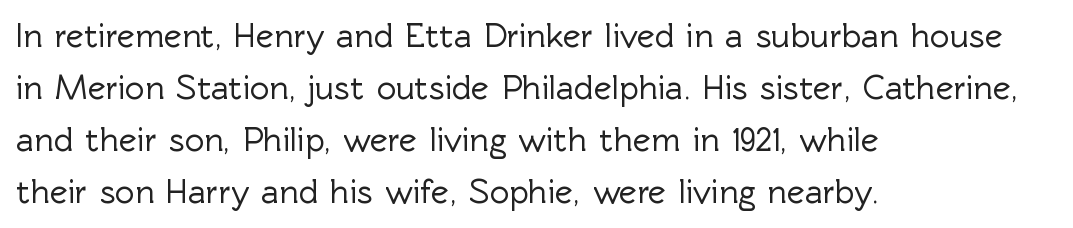
{"serif": "no", "italic": "no", "width": "normal", "x_height": "medium", "monospaced": "no", "underline": "no", "align": "left", "line_spacing": "normal", "line_spacing_ratio": 1.53, "letter_spacing": "normal", "letter_spacing_em": 0.0, "glyph_px": 34}
